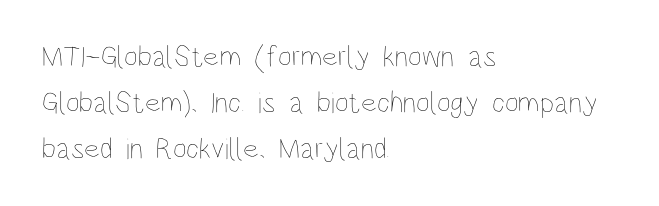
Is there much room between lines? A standard amount, neither cramped nor airy. This reads as an unemphasized weight, regular at the heaviest. Ordinary non-slanted type is in use. The rendering anchors every line to the left-hand side. Letters rest on an invisible, unmarked baseline. The rendering uses natural spacing where letterforms have individual widths.
